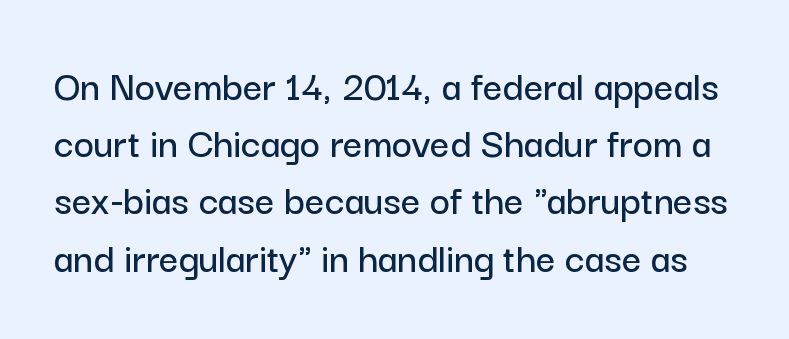
The image shows 43 px sans-serif type, upright; set normal line spacing (1.33x), normal letter spacing, not underlined; low stroke contrast and a medium x-height.
